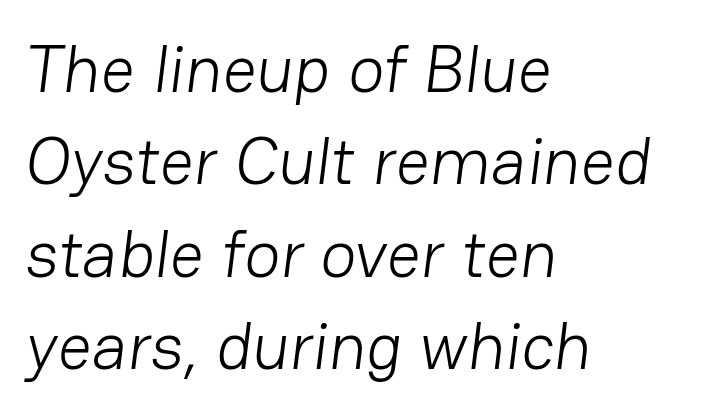
Q: Is the text bold? A: No.
Q: Is the typeface a serif or a sans-serif typeface? A: Sans-serif.
Q: Is the text underlined? A: No.
Q: How is the paragraph aligned? A: Left-aligned.
Q: Is the spacing between letters normal or unusually wide? A: Normal.
Q: Is the spacing between lines tight, normal or loose? A: Normal.
Q: Width (condensed, normal, or wide)? A: Normal.
Q: Stroke contrast? A: Low.
Q: x-height? A: Medium.
Q: Monospaced? A: No.
